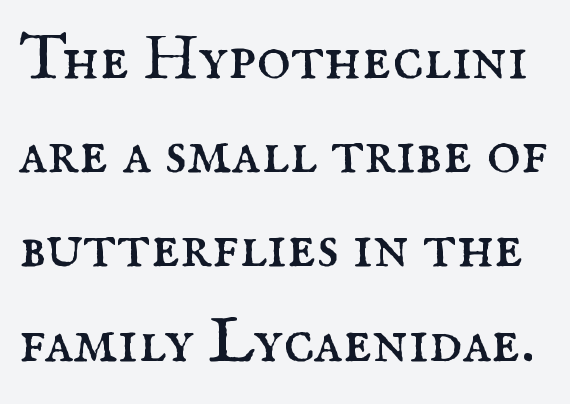
{"serif": "yes", "italic": "no", "bold": "no", "weight": "regular", "width": "normal", "stroke_contrast": "medium", "x_height": "small", "monospaced": "no", "underline": "no", "line_spacing": "normal", "line_spacing_ratio": 1.45, "letter_spacing": "normal", "letter_spacing_em": 0.0, "glyph_px": 65}
